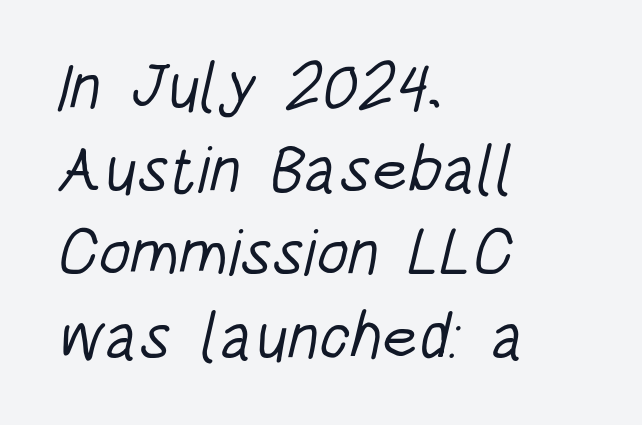
{"serif": "no", "bold": "no", "weight": "light", "width": "condensed", "stroke_contrast": "low", "x_height": "large", "monospaced": "no", "underline": "no", "align": "left", "line_spacing": "normal", "line_spacing_ratio": 1.28, "letter_spacing": "normal", "letter_spacing_em": 0.0, "glyph_px": 65}
